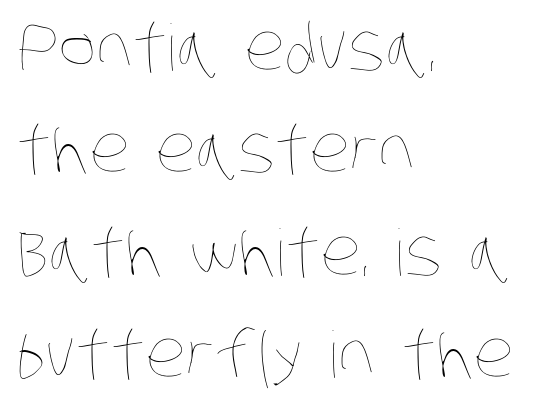
Q: Is the text bold? A: No.
Q: Is the text underlined? A: No.
Q: How is the paragraph aligned? A: Left-aligned.
Q: Is the spacing between letters normal or unusually wide? A: Normal.
Q: Is the spacing between lines tight, normal or loose? A: Normal.
Q: Width (condensed, normal, or wide)? A: Condensed.
Q: Stroke contrast? A: Low.
Q: x-height? A: Large.
Q: Monospaced? A: No.
